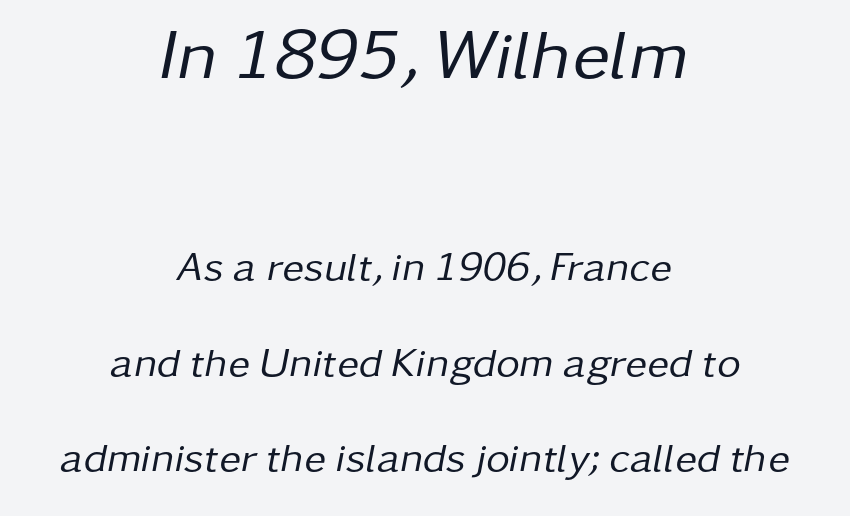
The image shows 71 px regular-weight type, italic (leaning right); set centered, loose line spacing (2.33x), normal letter spacing, not underlined; the first (top) block is 1.73x larger; low stroke contrast and a medium x-height.
